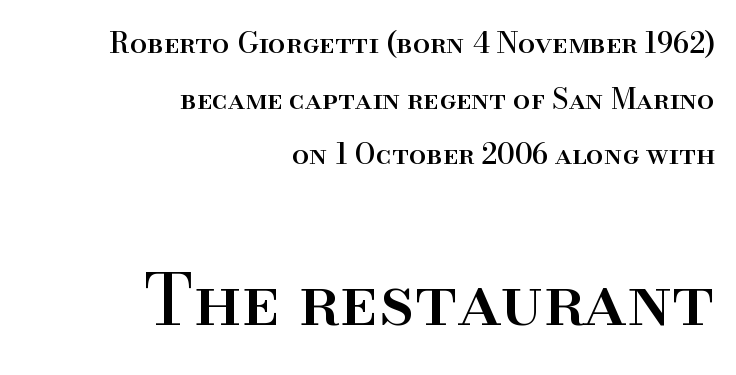
{"serif": "yes", "italic": "no", "width": "normal", "stroke_contrast": "high", "x_height": "small", "monospaced": "no", "underline": "no", "align": "right", "line_spacing": "loose", "line_spacing_ratio": 1.99, "letter_spacing": "normal", "letter_spacing_em": 0.0, "larger_block": "second", "size_ratio": 2.54, "glyph_px": 71}
